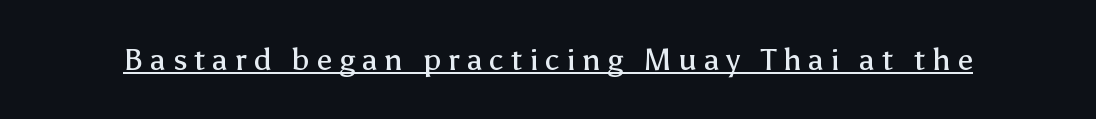
{"serif": "no", "italic": "no", "bold": "no", "weight": "regular", "width": "normal", "stroke_contrast": "low", "x_height": "medium", "monospaced": "no", "underline": "yes", "letter_spacing": "wide", "letter_spacing_em": 0.22, "glyph_px": 31}
